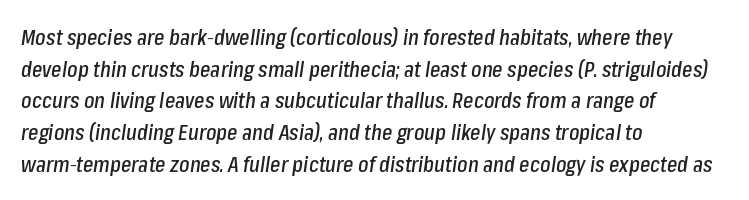
Q: Is the text italic (slanted)? A: Yes, it leans right by about 8 degrees.
Q: Is the text underlined? A: No.
Q: How is the paragraph aligned? A: Left-aligned.
Q: Is the spacing between letters normal or unusually wide? A: Normal.
Q: Is the spacing between lines tight, normal or loose? A: Normal.
